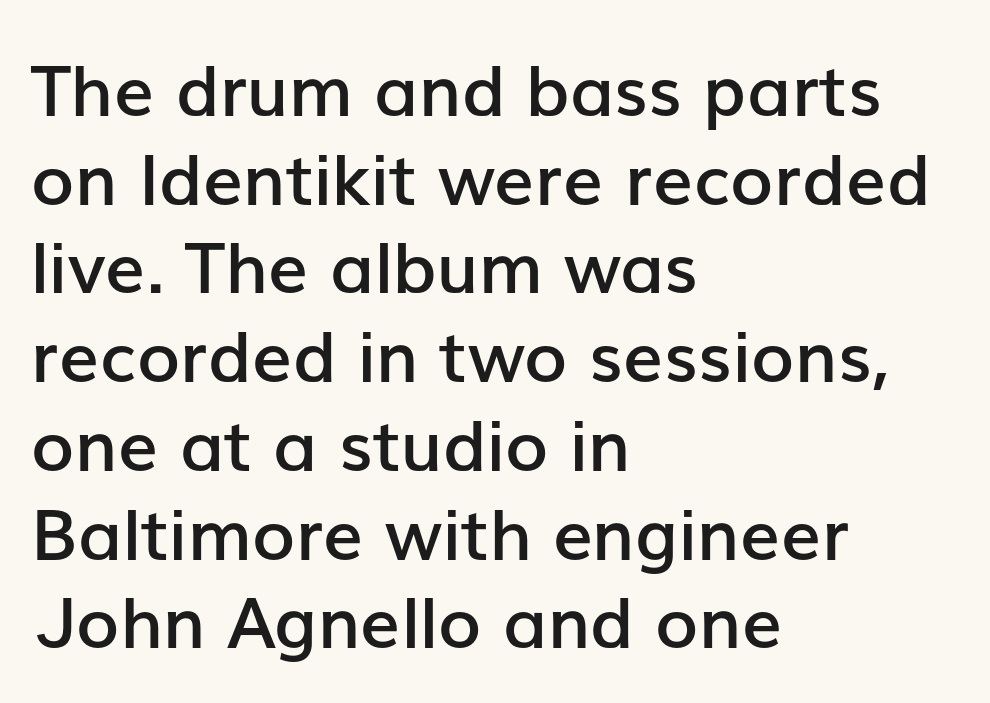
{"serif": "no", "italic": "no", "bold": "semi", "weight": "semibold", "width": "normal", "stroke_contrast": "low", "x_height": "medium", "monospaced": "no", "underline": "no", "align": "left", "line_spacing": "normal", "line_spacing_ratio": 1.25, "letter_spacing": "normal", "letter_spacing_em": 0.0, "glyph_px": 71}
